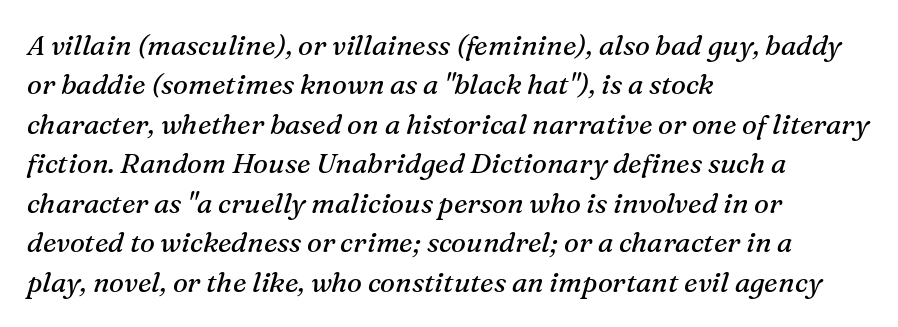
Q: Is the text bold? A: No.
Q: Is the text italic (slanted)? A: Yes, it leans right by about 16 degrees.
Q: Is the typeface a serif or a sans-serif typeface? A: Serif.
Q: Is the text underlined? A: No.
Q: How is the paragraph aligned? A: Left-aligned.
Q: Is the spacing between letters normal or unusually wide? A: Normal.
Q: Is the spacing between lines tight, normal or loose? A: Normal.
Q: Width (condensed, normal, or wide)? A: Normal.
Q: Stroke contrast? A: Medium.
Q: x-height? A: Medium.
Q: Monospaced? A: No.
